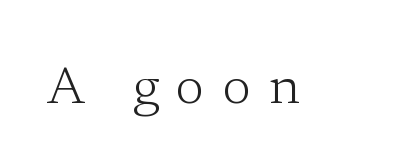
{"serif": "yes", "italic": "no", "bold": "no", "weight": "light", "width": "normal", "stroke_contrast": "low", "x_height": "medium", "monospaced": "no", "underline": "no", "letter_spacing": "wide", "letter_spacing_em": 0.35, "glyph_px": 52}
